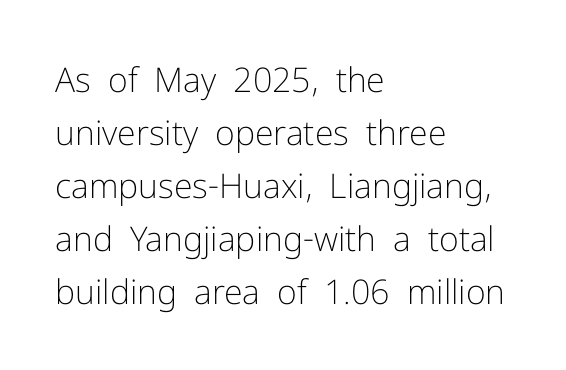
The rendering uses a moderate line-height, typical for paragraphs. Typeset ragged right — the left edge is the straight one. Designer's note — italics off, roman on. A light-to-regular cut is what we see here. The face used here is proportionally spaced, like ordinary book or web type. To sum up the face: it is a sans, with no serifs.
